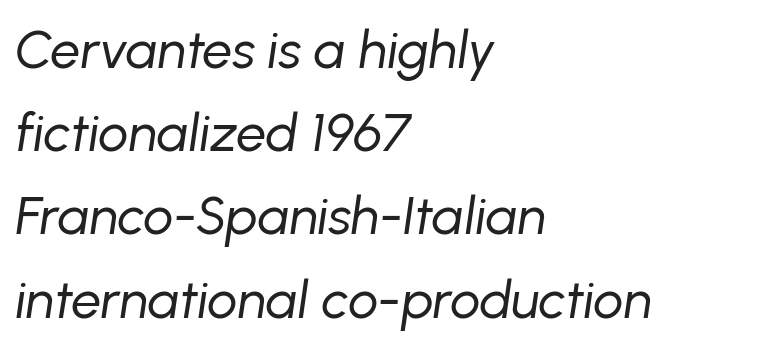
Q: Is the text bold? A: No.
Q: Is the text italic (slanted)? A: Yes, it leans right by about 8 degrees.
Q: Is the text underlined? A: No.
Q: How is the paragraph aligned? A: Left-aligned.
Q: Is the spacing between letters normal or unusually wide? A: Normal.
Q: Is the spacing between lines tight, normal or loose? A: Normal.
Q: Width (condensed, normal, or wide)? A: Normal.
Q: Stroke contrast? A: Low.
Q: x-height? A: Medium.
Q: Monospaced? A: No.
